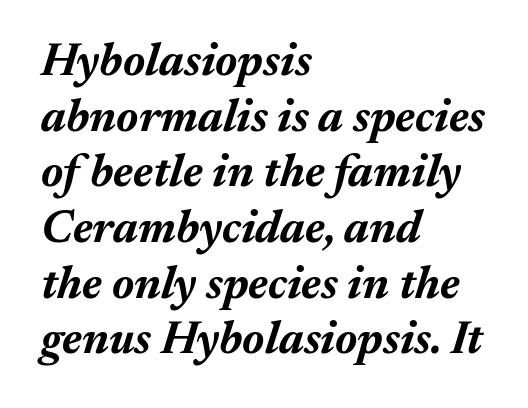
Q: Is the text bold? A: Yes.
Q: Is the text italic (slanted)? A: Yes, it leans right by about 17 degrees.
Q: Is the text underlined? A: No.
Q: How is the paragraph aligned? A: Left-aligned.
Q: Is the spacing between letters normal or unusually wide? A: Normal.
Q: Width (condensed, normal, or wide)? A: Normal.
Q: Stroke contrast? A: Medium.
Q: x-height? A: Medium.
Q: Monospaced? A: No.
